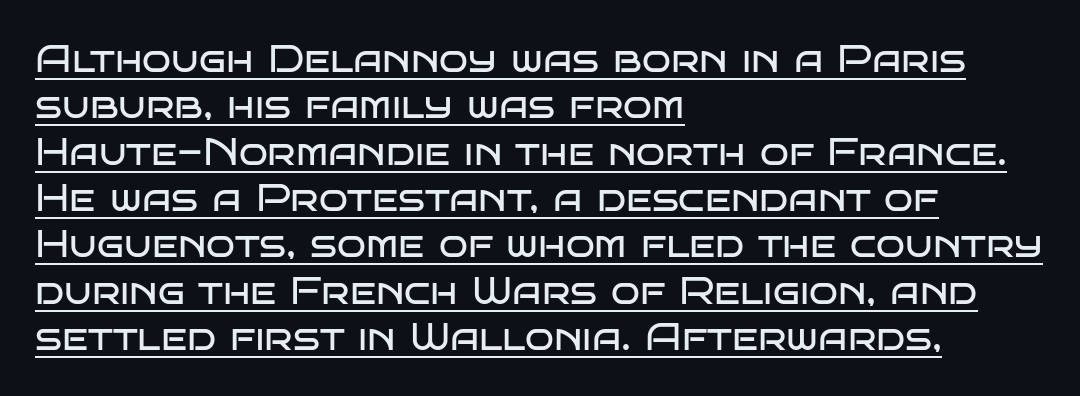
The image shows 38 px regular-weight, wide sans-serif type, upright; set left-aligned, line spacing 1.22x, normal letter spacing, underlined; low stroke contrast and a large x-height.
